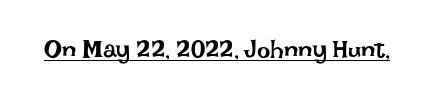
{"italic": "no", "bold": "no", "underline": "yes", "letter_spacing": "normal", "letter_spacing_em": 0.0, "glyph_px": 25}
